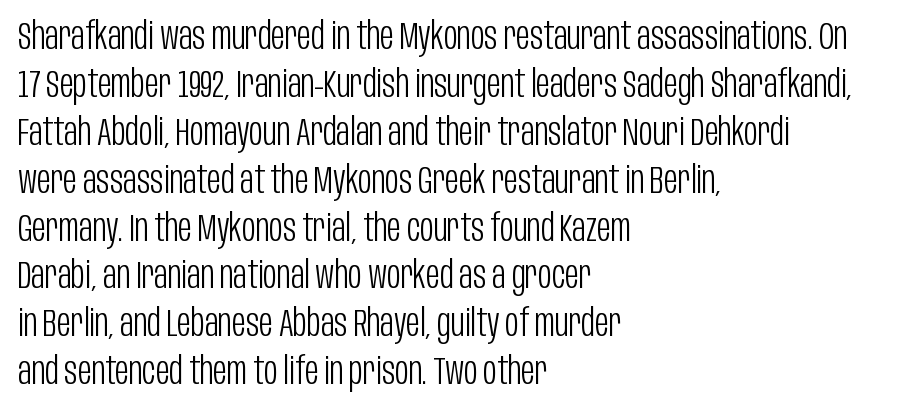
{"serif": "no", "italic": "no", "bold": "no", "weight": "light", "width": "condensed", "stroke_contrast": "low", "x_height": "large", "monospaced": "no", "underline": "no", "align": "left", "line_spacing": "normal", "line_spacing_ratio": 1.26, "letter_spacing": "normal", "letter_spacing_em": 0.0, "glyph_px": 38}
